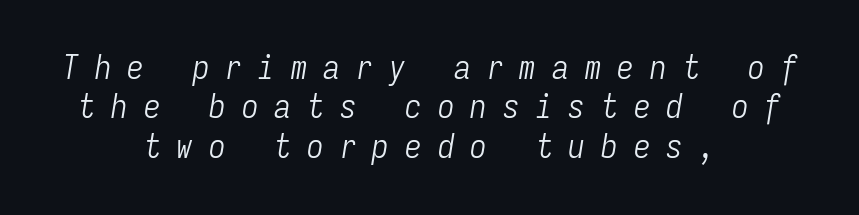
The image shows 33 px light, condensed type, italic (leaning right), monospaced; set centered, line spacing 1.19x, unusually wide letter spacing (+0.49 em), not underlined; low stroke contrast and a medium x-height.
